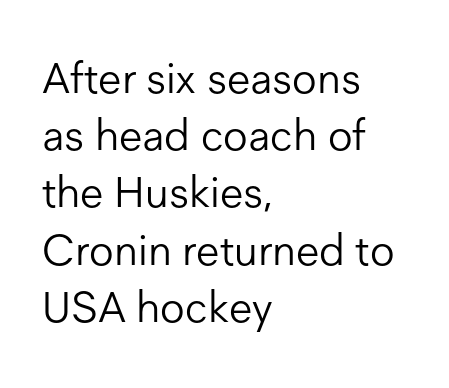
{"serif": "no", "italic": "no", "bold": "no", "weight": "light", "width": "normal", "stroke_contrast": "low", "x_height": "medium", "monospaced": "no", "underline": "no", "align": "left", "line_spacing": "normal", "line_spacing_ratio": 1.33, "letter_spacing": "normal", "letter_spacing_em": 0.0, "glyph_px": 43}
